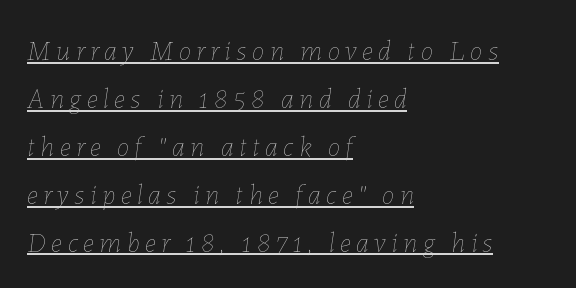
Caption: lettering with a line underneath. Slant detected: the letters are inclined. The passage shown is typed in a proportional face where columns would drift. The letters look calm and open, with moderate or lighter stems. Caption: expanded tracking, letters set apart.
